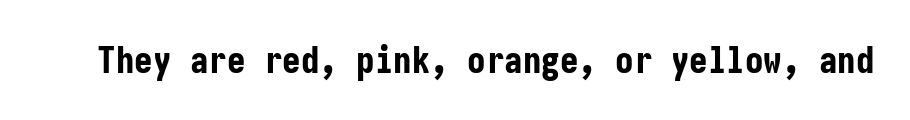
The image shows 37 px bold, condensed sans-serif type, upright; set normal letter spacing, not underlined; low stroke contrast and a medium x-height.
